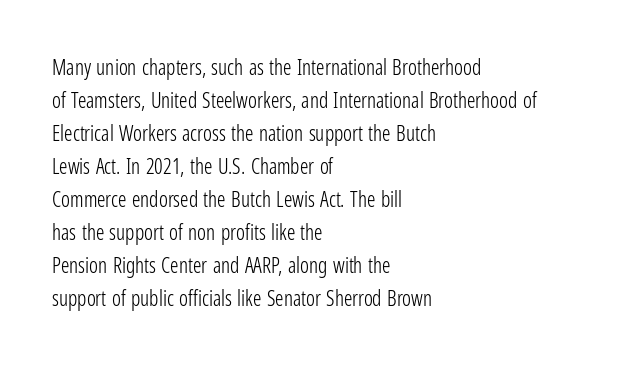
Q: Is the text bold? A: No.
Q: Is the text italic (slanted)? A: No, it is upright.
Q: Is the text underlined? A: No.
Q: How is the paragraph aligned? A: Left-aligned.
Q: Is the spacing between letters normal or unusually wide? A: Normal.
Q: Is the spacing between lines tight, normal or loose? A: Normal.
